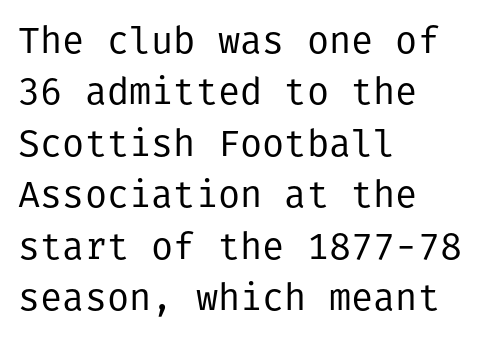
If you drew a line through each stem, it would be perfectly vertical. The font sits on the lighter half of the weight spectrum, regular included. The zone under the glyphs is completely vacant. Horizontally, the lines are justified to the leading edge only. This sample keeps an unexceptional amount of space between lines.
